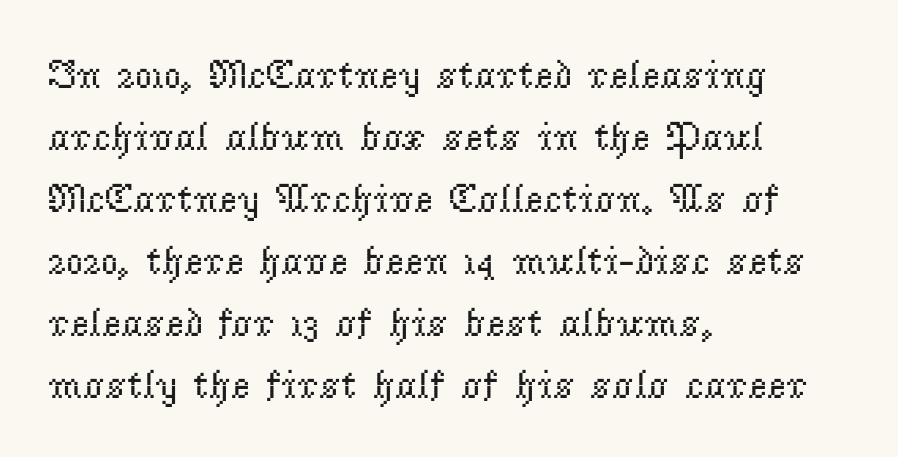
The image shows 41 px regular-weight serif type, upright; set left-aligned, normal line spacing (1.51x), normal letter spacing, not underlined; low stroke contrast and a small x-height.
